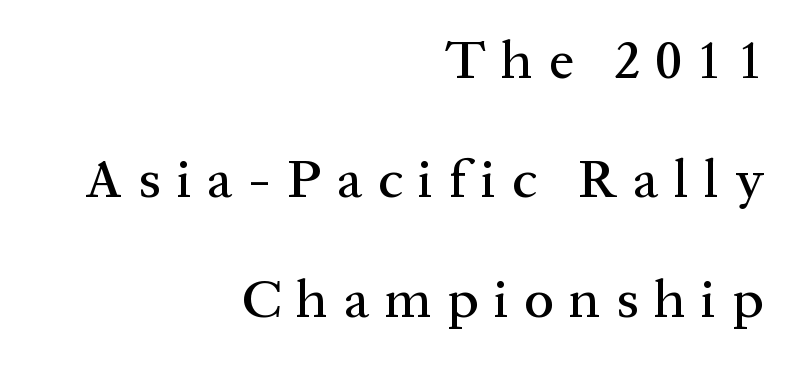
Check the space under the baseline: it is left empty. The paragraph has a hard right edge and a soft left edge. Is this a fixed-width face? No — the glyphs have proportional, varying widths. The rendering shows small feet on the letterforms — a serif design. Regarding leading, the lines here are spaced well apart. Characters remain perfectly vertical along every line.
